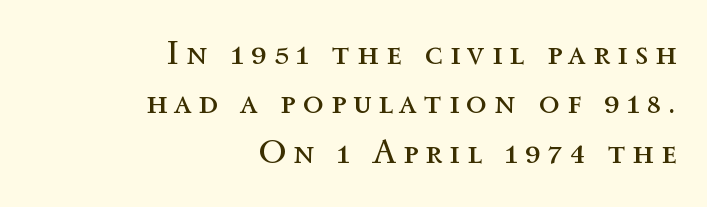
Q: Is the text bold? A: No.
Q: Is the text italic (slanted)? A: No, it is upright.
Q: Is the text underlined? A: No.
Q: How is the paragraph aligned? A: Right-aligned.
Q: Is the spacing between letters normal or unusually wide? A: Unusually wide.
Q: Is the spacing between lines tight, normal or loose? A: Normal.
Q: Width (condensed, normal, or wide)? A: Normal.
Q: x-height? A: Medium.
Q: Monospaced? A: No.
